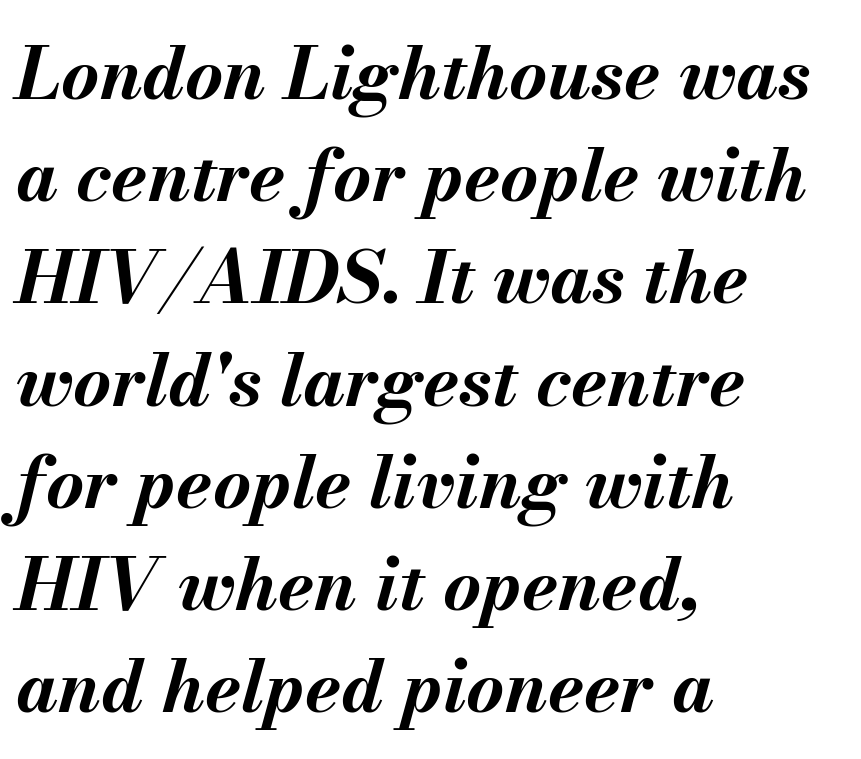
Q: Is the text bold? A: Yes.
Q: Is the text italic (slanted)? A: Yes, it leans right by about 13 degrees.
Q: Is the text underlined? A: No.
Q: How is the paragraph aligned? A: Left-aligned.
Q: Is the spacing between letters normal or unusually wide? A: Normal.
Q: Is the spacing between lines tight, normal or loose? A: Normal.
Q: Width (condensed, normal, or wide)? A: Normal.
Q: Stroke contrast? A: Medium.
Q: x-height? A: Small.
Q: Monospaced? A: No.
